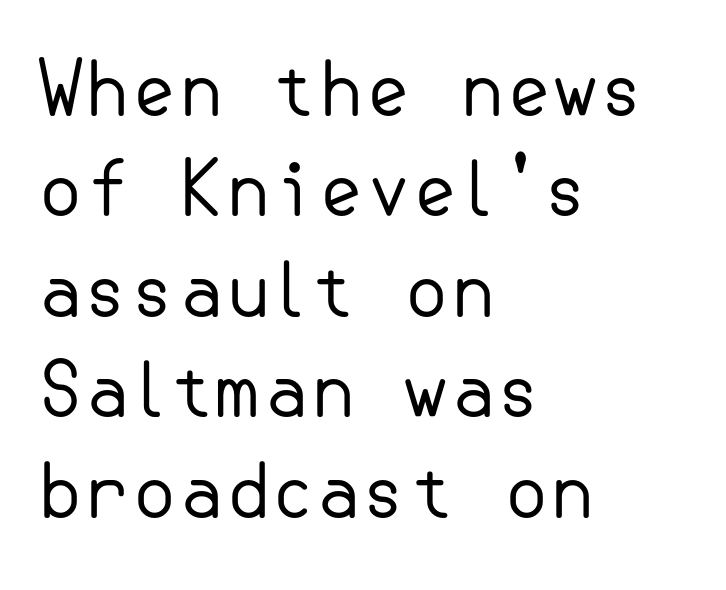
{"serif": "no", "italic": "no", "bold": "no", "weight": "regular", "width": "normal", "stroke_contrast": "low", "x_height": "small", "underline": "no", "align": "left", "line_spacing": "normal", "line_spacing_ratio": 1.34, "letter_spacing": "normal", "letter_spacing_em": 0.0, "glyph_px": 75}
